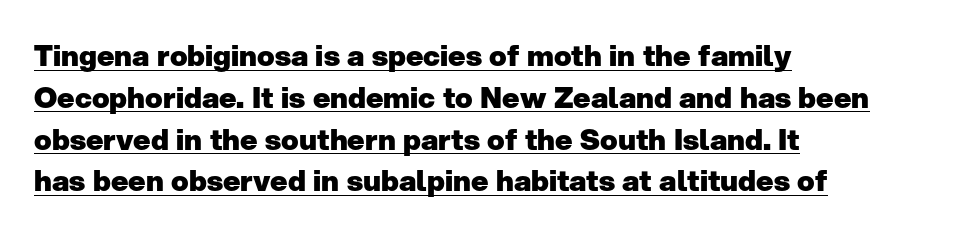
Note the varied advance widths — an 'i' is clearly narrower than an 'm'. Inter-character spacing is left at the font's built-in metrics. A typesetter would mark this as roman, not italic. These lines are composed in type without serifs. Line starts are locked; line ends wander.
